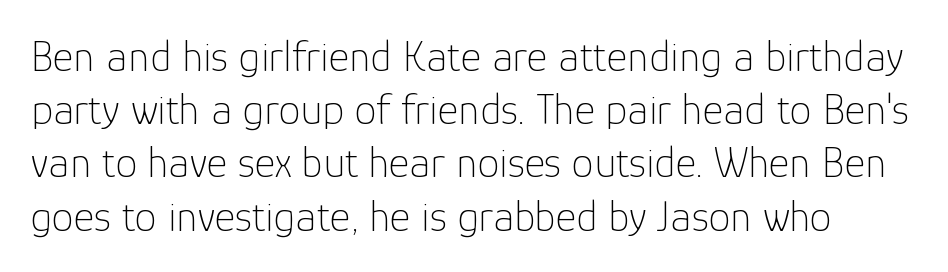
Tall strokes in this sample are plumb rather than angled. The face used here is a sans, in the tradition of grotesques and geometrics. A bare baseline throughout the passage. Tracking value appears to be zero — textbook default spacing. The strokes are not fattened; the text isn't bold. Looks like regular typesetting: each glyph gets only the width it needs.
